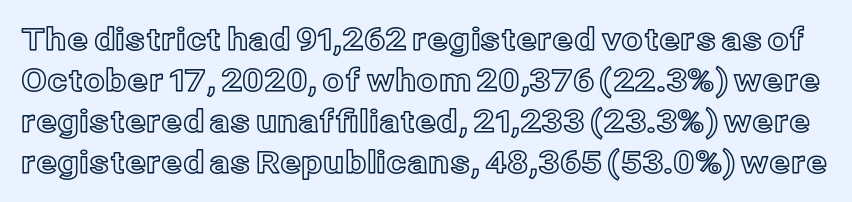
The image shows 31 px text type, upright; set normal line spacing (1.32x), normal letter spacing, not underlined; a medium x-height.
